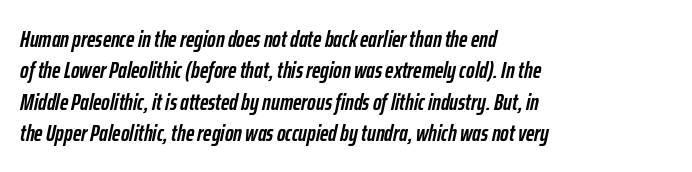
{"italic": "yes", "lean": "right", "slant_degrees": 12, "bold": "yes", "underline": "no", "align": "left", "line_spacing": "normal", "line_spacing_ratio": 1.36, "letter_spacing": "normal", "letter_spacing_em": 0.0, "glyph_px": 23}
